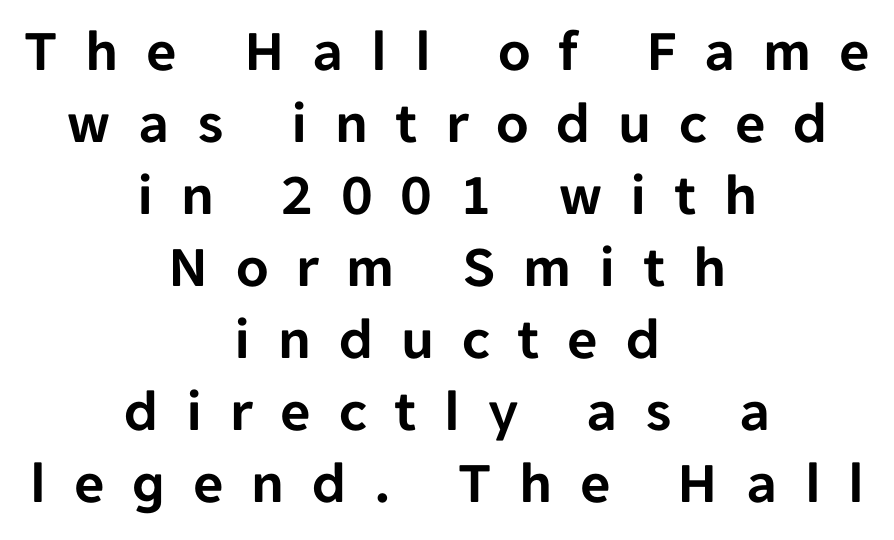
Someone cranked the tracking dial way up on this one. The foot of each line stays bare and open. The paragraph shown floats in the horizontal middle. Think of a printed novel: that variable character pitch is what you see here. You can tell it's not italic because the verticals are truly vertical.
